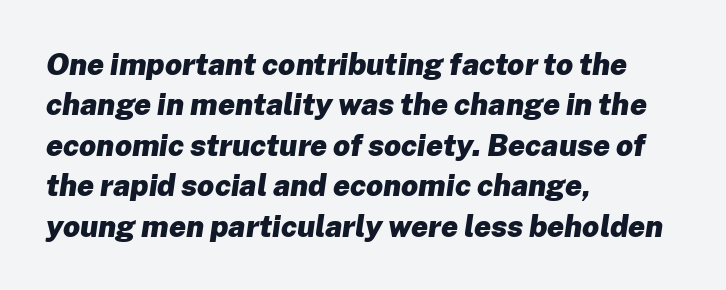
{"italic": "yes", "lean": "right", "slant_degrees": 8, "bold": "yes", "weight": "heavy", "width": "normal", "stroke_contrast": "low", "x_height": "medium", "monospaced": "no", "underline": "no", "align": "left", "line_spacing": "normal", "line_spacing_ratio": 1.35, "letter_spacing": "normal", "letter_spacing_em": 0.0, "glyph_px": 30}
